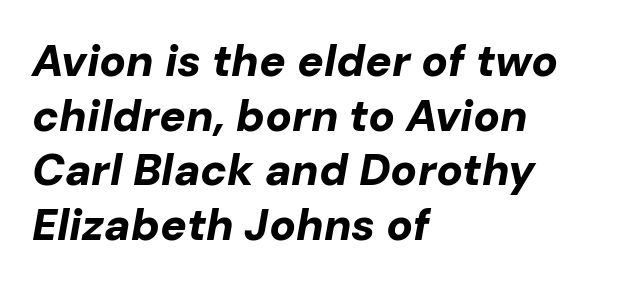
{"italic": "yes", "lean": "right", "slant_degrees": 10, "bold": "yes", "weight": "bold", "width": "normal", "stroke_contrast": "low", "x_height": "medium", "monospaced": "no", "underline": "no", "align": "left", "line_spacing_ratio": 1.24, "letter_spacing": "normal", "letter_spacing_em": 0.0, "glyph_px": 44}
